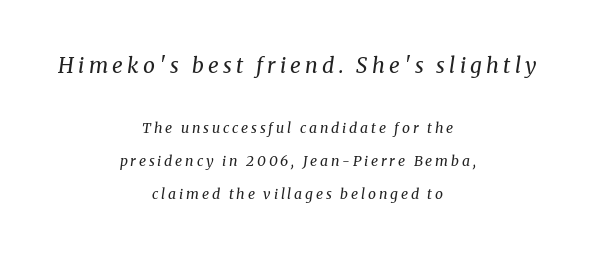
{"italic": "yes", "lean": "right", "slant_degrees": 8, "bold": "no", "underline": "no", "align": "center", "line_spacing": "loose", "line_spacing_ratio": 2.37, "letter_spacing": "wide", "letter_spacing_em": 0.2, "larger_block": "first", "size_ratio": 1.5, "glyph_px": 21}
